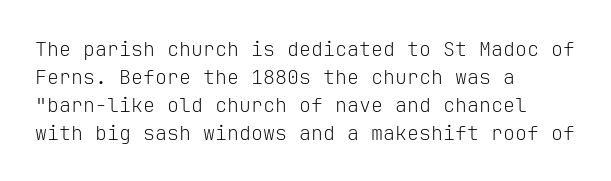
Q: Is the text bold? A: No.
Q: Is the text italic (slanted)? A: No, it is upright.
Q: Is the text underlined? A: No.
Q: How is the paragraph aligned? A: Left-aligned.
Q: Is the spacing between letters normal or unusually wide? A: Normal.
Q: Is the spacing between lines tight, normal or loose? A: Normal.
